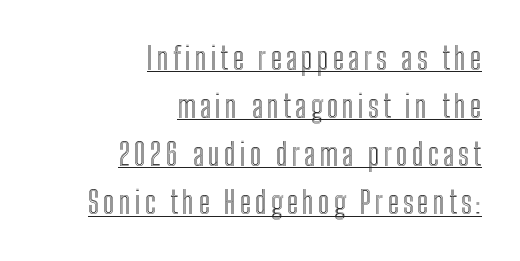
Posture: straight, roman, zero tilt. The rendering uses the underline text-decoration. Does the copy run flush right? Yes — the right margin is perfectly even. Is this a fixed-width face? No — the glyphs have proportional, varying widths. Quick note: interline space is typical.
